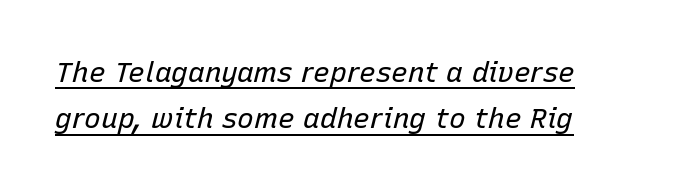
The image shows 28 px regular-weight type, italic (leaning right); set left-aligned, normal line spacing (1.66x), normal letter spacing, underlined; low stroke contrast and a medium x-height.
